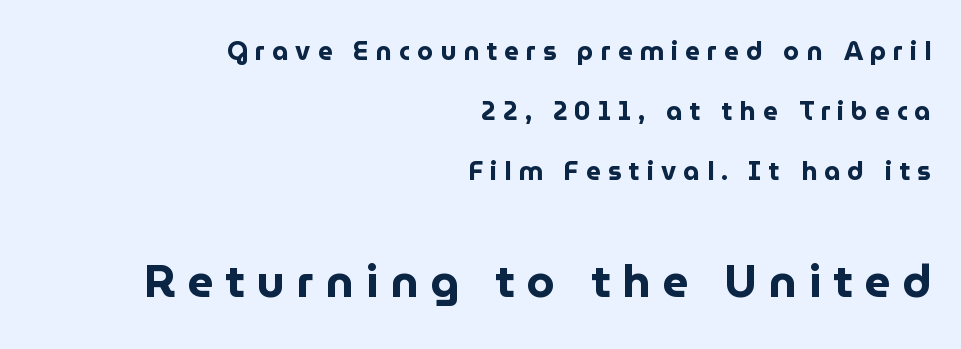
Q: Is the text bold? A: Yes.
Q: Is the text italic (slanted)? A: No, it is upright.
Q: Is the typeface a serif or a sans-serif typeface? A: Sans-serif.
Q: Is the text underlined? A: No.
Q: How is the paragraph aligned? A: Right-aligned.
Q: Is the spacing between letters normal or unusually wide? A: Unusually wide.
Q: Is the spacing between lines tight, normal or loose? A: Loose.
Q: Which block of text is set in a larger size, the first (top) or the second (bottom)? A: The second (bottom) one.
Q: Width (condensed, normal, or wide)? A: Normal.
Q: Stroke contrast? A: Low.
Q: x-height? A: Medium.
Q: Monospaced? A: No.
